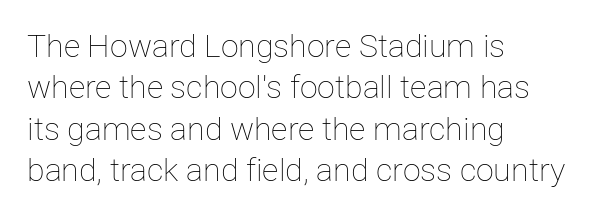
In terms of letterspacing, this is plain default setting. Rows of type keep a routine distance in the vertical direction. Rule under the text: the space is simply empty. Weight: regular or lighter. Italic? Not at all — the glyphs are vertical.
